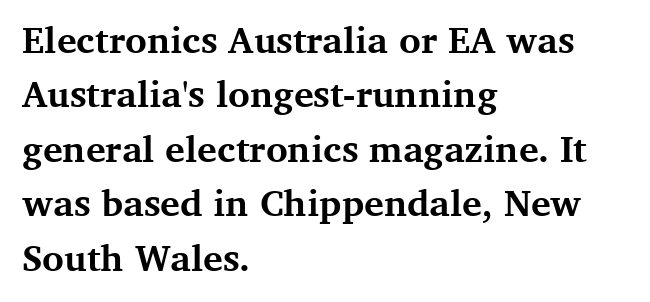
The gaps between neighbouring characters are ordinary and unremarkable. How heavy is the stroke? Heavy — this is a bold. The letters carry serifs — small finishing strokes at the ends of their stems. You can tell it's not italic because the verticals are truly vertical. Each line starts at the same left margin while the right side varies.
